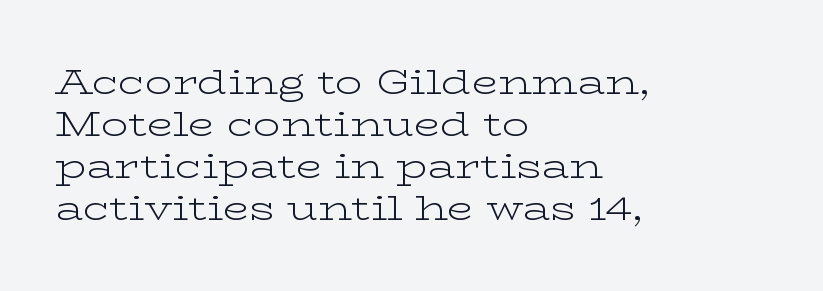
{"serif": "yes", "italic": "no", "bold": "no", "weight": "light", "width": "wide", "stroke_contrast": "low", "x_height": "medium", "monospaced": "no", "underline": "no", "align": "left", "line_spacing_ratio": 1.24, "letter_spacing": "normal", "letter_spacing_em": 0.0, "glyph_px": 34}
